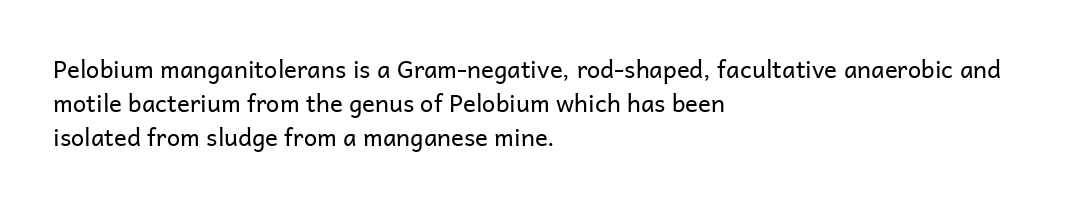
Q: Is the text bold? A: No.
Q: Is the text italic (slanted)? A: No, it is upright.
Q: Is the text underlined? A: No.
Q: How is the paragraph aligned? A: Left-aligned.
Q: Is the spacing between letters normal or unusually wide? A: Normal.
Q: Is the spacing between lines tight, normal or loose? A: Normal.
